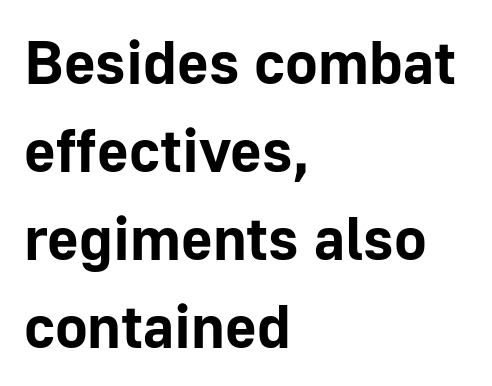
Q: Is the text bold? A: Yes.
Q: Is the text italic (slanted)? A: No, it is upright.
Q: Is the typeface a serif or a sans-serif typeface? A: Sans-serif.
Q: Is the text underlined? A: No.
Q: How is the paragraph aligned? A: Left-aligned.
Q: Is the spacing between letters normal or unusually wide? A: Normal.
Q: Is the spacing between lines tight, normal or loose? A: Normal.
Q: Width (condensed, normal, or wide)? A: Normal.
Q: Stroke contrast? A: Low.
Q: x-height? A: Medium.
Q: Monospaced? A: No.
